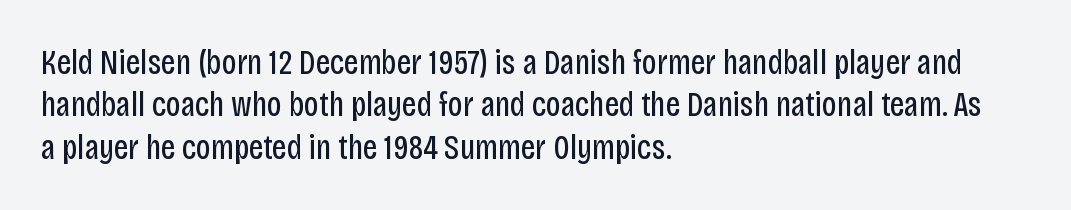
{"serif": "no", "italic": "no", "bold": "no", "weight": "regular", "width": "condensed", "stroke_contrast": "low", "x_height": "large", "monospaced": "no", "underline": "no", "align": "left", "line_spacing_ratio": 1.21, "letter_spacing": "normal", "letter_spacing_em": 0.0, "glyph_px": 35}
